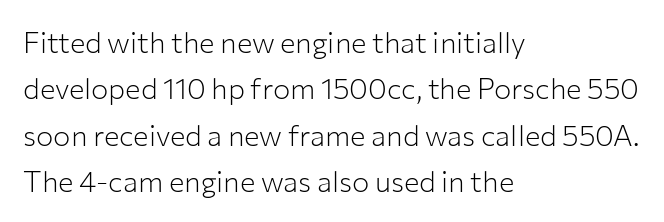
{"serif": "no", "italic": "no", "bold": "no", "weight": "light", "width": "normal", "stroke_contrast": "low", "x_height": "medium", "monospaced": "no", "underline": "no", "align": "left", "line_spacing": "normal", "line_spacing_ratio": 1.6, "letter_spacing": "normal", "letter_spacing_em": 0.0, "glyph_px": 29}
